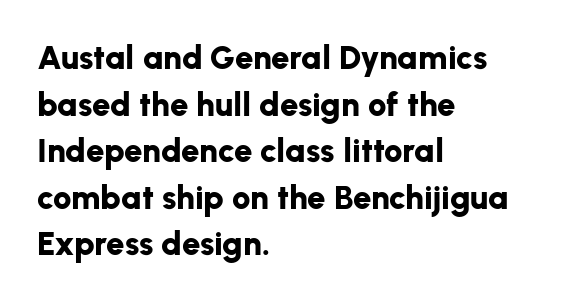
Q: Is the text bold? A: Yes.
Q: Is the text italic (slanted)? A: No, it is upright.
Q: Is the typeface a serif or a sans-serif typeface? A: Sans-serif.
Q: Is the text underlined? A: No.
Q: How is the paragraph aligned? A: Left-aligned.
Q: Is the spacing between letters normal or unusually wide? A: Normal.
Q: Is the spacing between lines tight, normal or loose? A: Normal.
Q: Width (condensed, normal, or wide)? A: Normal.
Q: Stroke contrast? A: Low.
Q: x-height? A: Medium.
Q: Monospaced? A: No.
